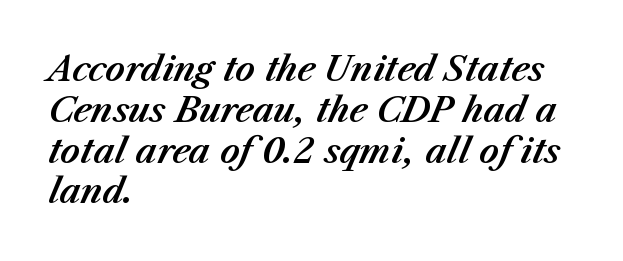
Line starts are locked; line ends wander. Observe the ordinary spacing: letters are neighbours, not strangers. Glance below the letters and you will spot only blank space. Compared with ordinary roman type, these characters are visibly tilted. The face used here is proportionally spaced, like ordinary book or web type.
